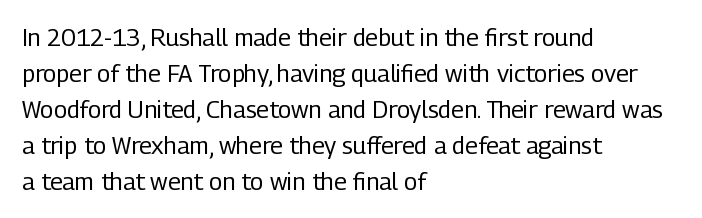
The image shows 24 px text type, upright; set left-aligned, normal line spacing (1.5x), normal letter spacing, not underlined.
